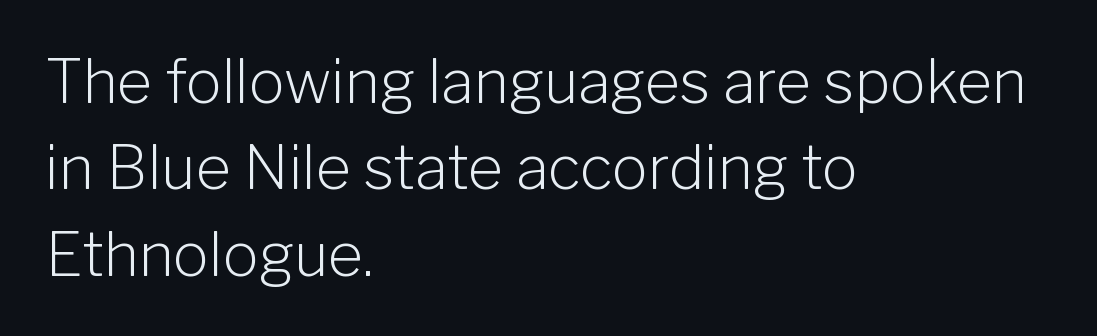
{"serif": "no", "italic": "no", "bold": "no", "weight": "light", "width": "normal", "stroke_contrast": "low", "x_height": "medium", "monospaced": "no", "underline": "no", "align": "left", "line_spacing": "normal", "line_spacing_ratio": 1.44, "letter_spacing": "normal", "letter_spacing_em": 0.0, "glyph_px": 60}
